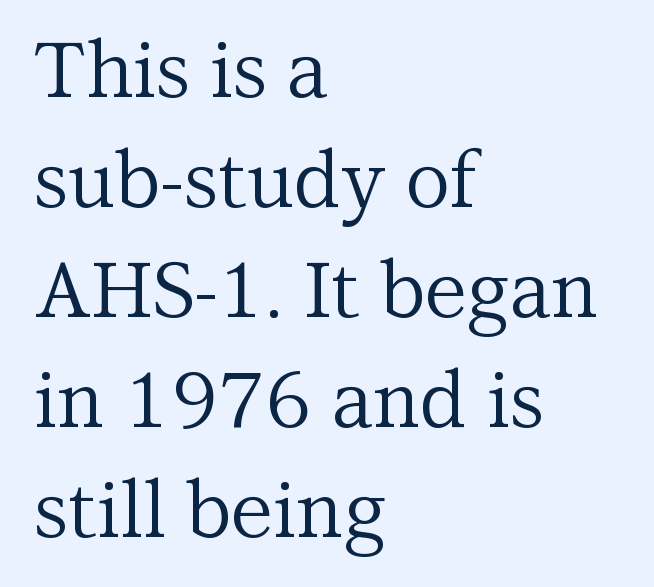
Think standard paragraph weight, or any step lighter than that. Old-style or modern, the face here clearly has serifs. There is no visible air inserted between adjacent glyphs. Vertical spacing — default. Rendered with straight, roman letterforms. The typesetter chose a ragged-right arrangement here.
